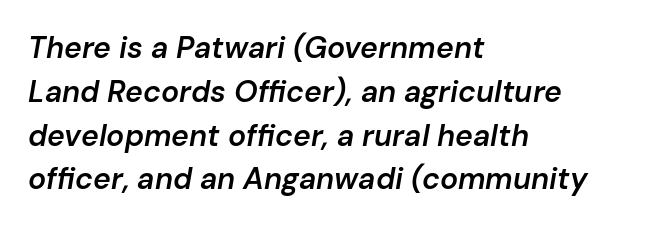
Q: Is the text bold? A: Semi-bold.
Q: Is the text italic (slanted)? A: Yes, it leans right by about 10 degrees.
Q: Is the text underlined? A: No.
Q: How is the paragraph aligned? A: Left-aligned.
Q: Is the spacing between letters normal or unusually wide? A: Normal.
Q: Is the spacing between lines tight, normal or loose? A: Normal.
Q: Width (condensed, normal, or wide)? A: Normal.
Q: Stroke contrast? A: Low.
Q: x-height? A: Medium.
Q: Monospaced? A: No.
